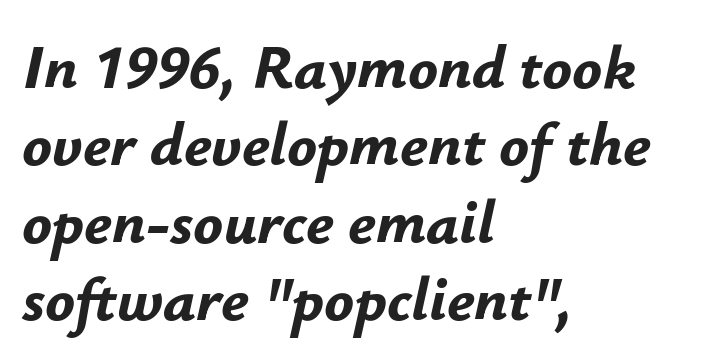
The text carries the slant typical of an italic or oblique font. Honestly, the row spacing looks completely unremarkable. Looks like regular typesetting: each glyph gets only the width it needs. Typographic density is high because the face is bold. The passage shown has conventional tracking throughout.
